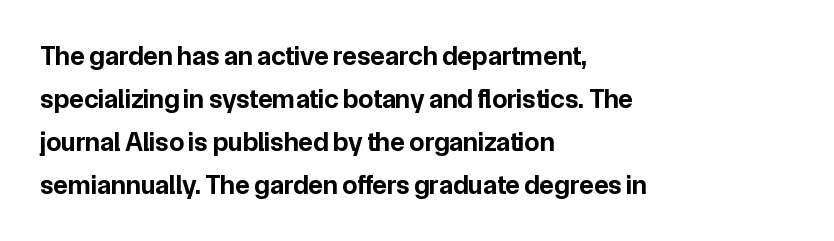
The image shows 27 px bold type, upright; set left-aligned, normal line spacing (1.59x), normal letter spacing, not underlined.
